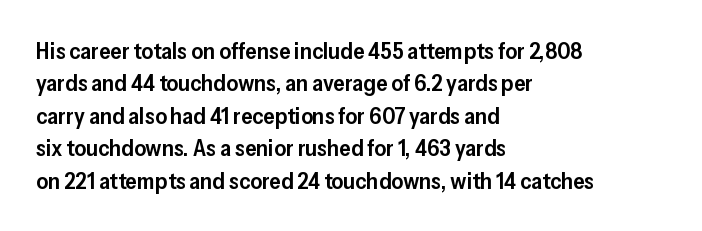
Q: Is the text bold? A: Semi-bold.
Q: Is the text italic (slanted)? A: No, it is upright.
Q: Is the text underlined? A: No.
Q: How is the paragraph aligned? A: Left-aligned.
Q: Is the spacing between letters normal or unusually wide? A: Normal.
Q: Is the spacing between lines tight, normal or loose? A: Normal.
